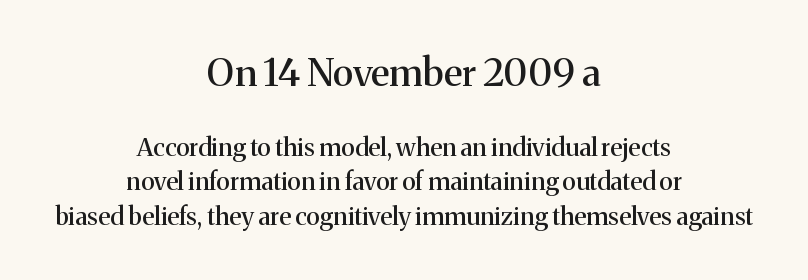
{"serif": "yes", "italic": "no", "width": "normal", "stroke_contrast": "medium", "x_height": "medium", "monospaced": "no", "underline": "no", "align": "center", "line_spacing": "normal", "line_spacing_ratio": 1.38, "letter_spacing": "normal", "letter_spacing_em": 0.0, "larger_block": "first", "size_ratio": 1.52, "glyph_px": 38}
